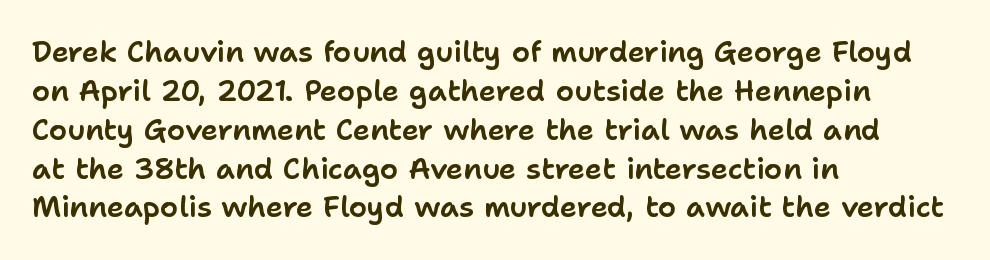
Q: Is the text italic (slanted)? A: No, it is upright.
Q: Is the typeface a serif or a sans-serif typeface? A: Sans-serif.
Q: Is the text underlined? A: No.
Q: How is the paragraph aligned? A: Left-aligned.
Q: Is the spacing between letters normal or unusually wide? A: Normal.
Q: Is the spacing between lines tight, normal or loose? A: Normal.
Q: Width (condensed, normal, or wide)? A: Normal.
Q: Stroke contrast? A: Low.
Q: x-height? A: Medium.
Q: Monospaced? A: No.
